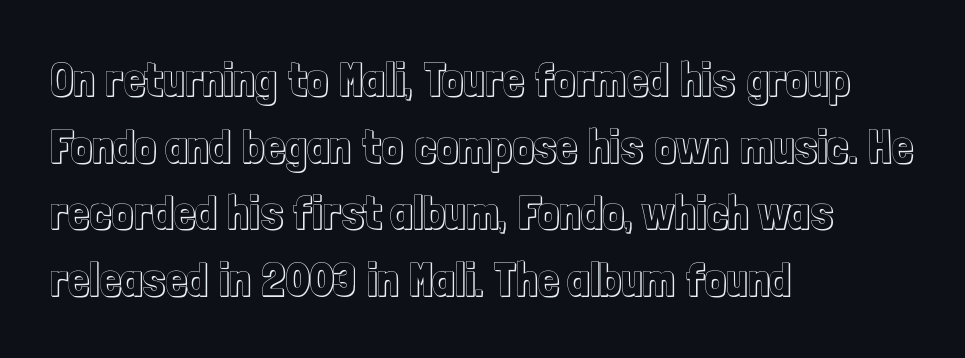
The type sits square on the baseline with zero lean. Type without underlining. In CSS terms this would be text-align: left. If you measured baseline to baseline, you'd find a middling distance. Here the designer chose a conventional face with non-uniform glyph widths.
